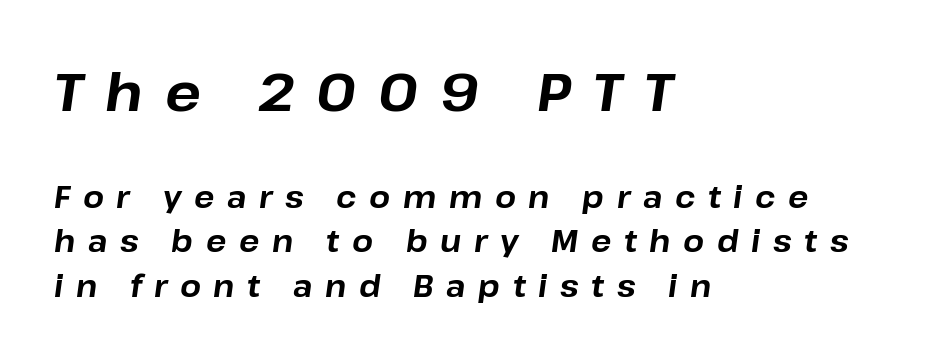
{"italic": "yes", "lean": "right", "slant_degrees": 8, "bold": "yes", "weight": "bold", "width": "normal", "stroke_contrast": "low", "x_height": "medium", "monospaced": "no", "underline": "no", "align": "left", "line_spacing": "normal", "line_spacing_ratio": 1.48, "letter_spacing": "wide", "letter_spacing_em": 0.42, "larger_block": "first", "size_ratio": 1.77, "glyph_px": 53}
